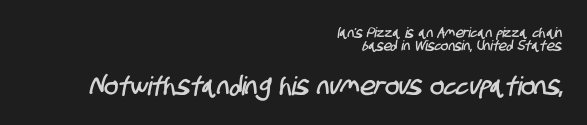
Q: Is the text underlined? A: No.
Q: How is the paragraph aligned? A: Right-aligned.
Q: Is the spacing between letters normal or unusually wide? A: Normal.
Q: Is the spacing between lines tight, normal or loose? A: Tight.
Q: Which block of text is set in a larger size, the first (top) or the second (bottom)? A: The second (bottom) one.
